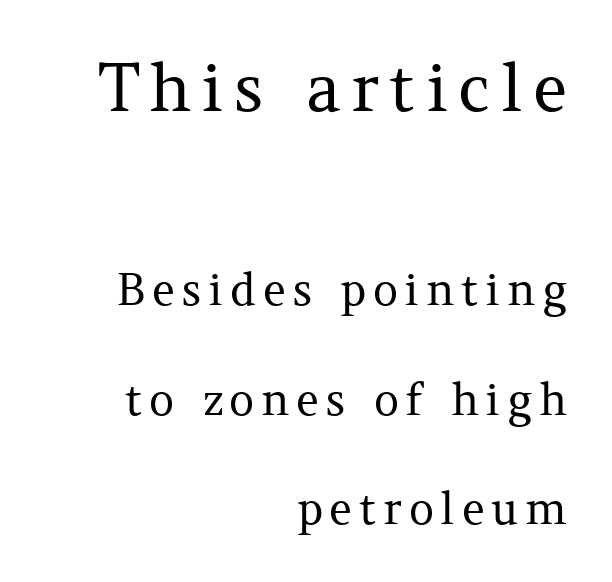
{"serif": "yes", "italic": "no", "bold": "no", "weight": "regular", "width": "normal", "stroke_contrast": "medium", "x_height": "medium", "monospaced": "no", "underline": "no", "align": "right", "line_spacing": "loose", "line_spacing_ratio": 2.48, "larger_block": "first", "size_ratio": 1.5, "glyph_px": 66}
